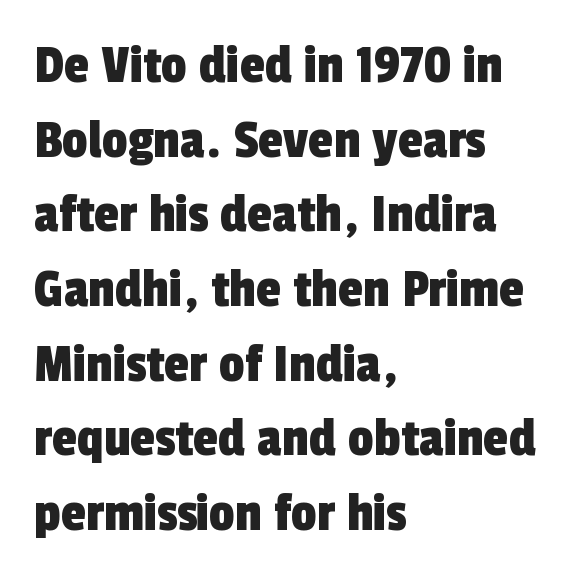
Q: Is the typeface a serif or a sans-serif typeface? A: Sans-serif.
Q: Is the text underlined? A: No.
Q: How is the paragraph aligned? A: Left-aligned.
Q: Is the spacing between letters normal or unusually wide? A: Normal.
Q: Is the spacing between lines tight, normal or loose? A: Normal.
Q: Width (condensed, normal, or wide)? A: Condensed.
Q: x-height? A: Medium.
Q: Monospaced? A: No.
